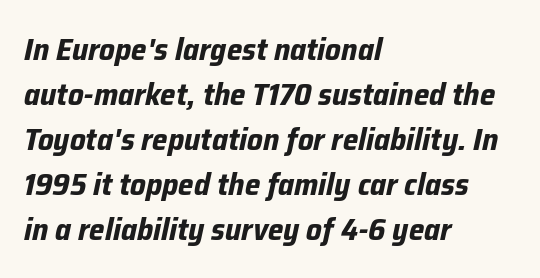
Leftover space on each line is placed entirely after the last word. Varying glyph widths throughout — classic text-font behaviour. Typographic density is high because the face is bold. Has an underline been added? It has not. The designer left line spacing at the default. Looking at the ascenders, they clearly lean.
